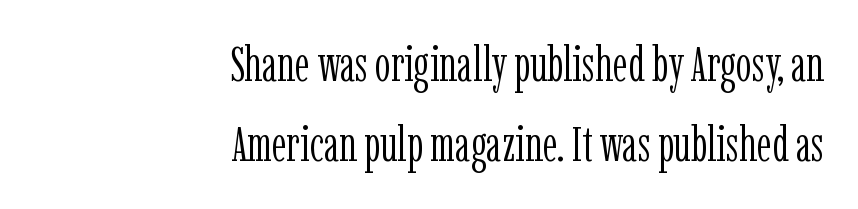
Q: Is the text bold? A: No.
Q: Is the text italic (slanted)? A: No, it is upright.
Q: Is the typeface a serif or a sans-serif typeface? A: Serif.
Q: Is the text underlined? A: No.
Q: How is the paragraph aligned? A: Right-aligned.
Q: Is the spacing between letters normal or unusually wide? A: Normal.
Q: Is the spacing between lines tight, normal or loose? A: Normal.
Q: Width (condensed, normal, or wide)? A: Condensed.
Q: Stroke contrast? A: Low.
Q: x-height? A: Medium.
Q: Monospaced? A: No.
